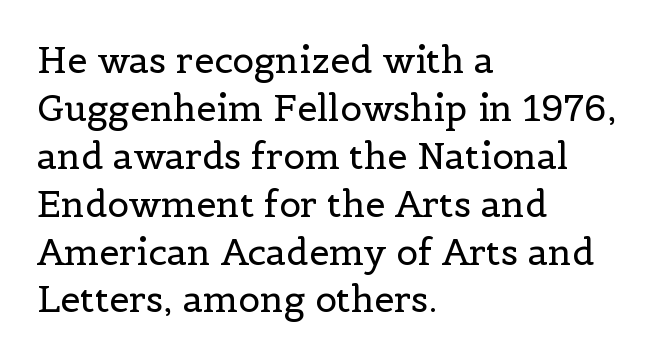
The image shows 36 px regular-weight serif type, upright; set left-aligned, normal line spacing (1.33x), normal letter spacing, not underlined; a medium x-height.
